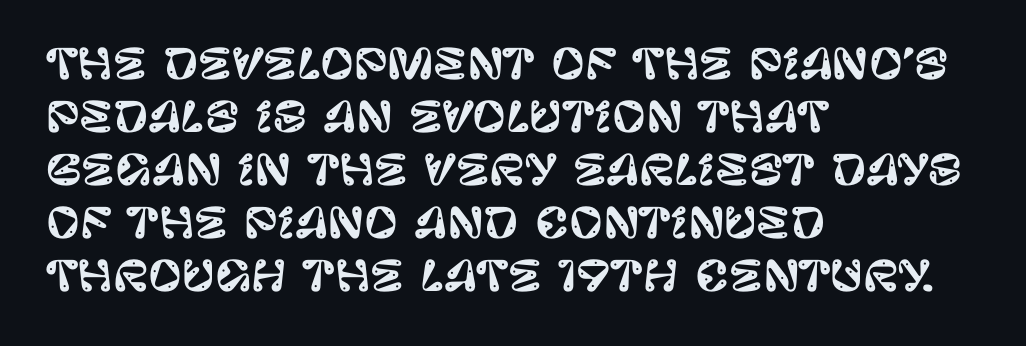
Q: Is the text italic (slanted)? A: Yes.
Q: Is the typeface a serif or a sans-serif typeface? A: Sans-serif.
Q: Is the text underlined? A: No.
Q: How is the paragraph aligned? A: Left-aligned.
Q: Is the spacing between letters normal or unusually wide? A: Normal.
Q: Is the spacing between lines tight, normal or loose? A: Normal.
Q: Width (condensed, normal, or wide)? A: Normal.
Q: Stroke contrast? A: Low.
Q: x-height? A: Large.
Q: Monospaced? A: No.
